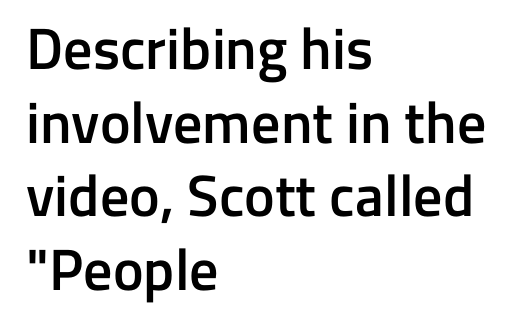
Q: Is the text bold? A: Semi-bold.
Q: Is the text italic (slanted)? A: No, it is upright.
Q: Is the typeface a serif or a sans-serif typeface? A: Sans-serif.
Q: Is the text underlined? A: No.
Q: How is the paragraph aligned? A: Left-aligned.
Q: Is the spacing between letters normal or unusually wide? A: Normal.
Q: Is the spacing between lines tight, normal or loose? A: Normal.
Q: Width (condensed, normal, or wide)? A: Normal.
Q: Stroke contrast? A: Low.
Q: x-height? A: Medium.
Q: Monospaced? A: No.
